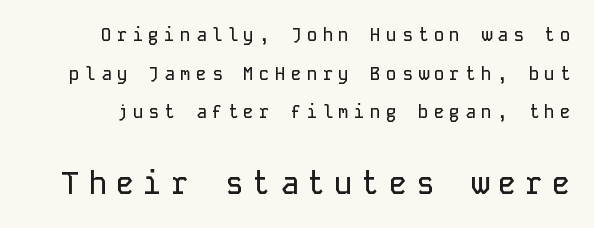
Q: Is the text italic (slanted)? A: No, it is upright.
Q: Is the typeface a serif or a sans-serif typeface? A: Sans-serif.
Q: Is the text underlined? A: No.
Q: Is the spacing between letters normal or unusually wide? A: Unusually wide.
Q: Is the spacing between lines tight, normal or loose? A: Loose.
Q: Which block of text is set in a larger size, the first (top) or the second (bottom)? A: The second (bottom) one.
Q: Width (condensed, normal, or wide)? A: Normal.
Q: Stroke contrast? A: Low.
Q: x-height? A: Medium.
Q: Monospaced? A: Yes.
